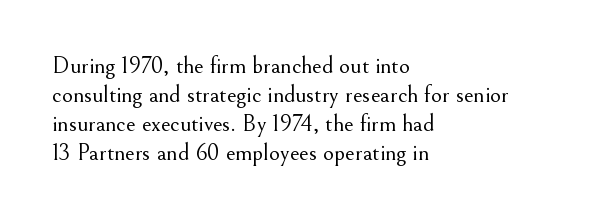
{"italic": "no", "bold": "no", "underline": "no", "align": "left", "line_spacing_ratio": 1.21, "letter_spacing": "normal", "letter_spacing_em": 0.0, "glyph_px": 24}
